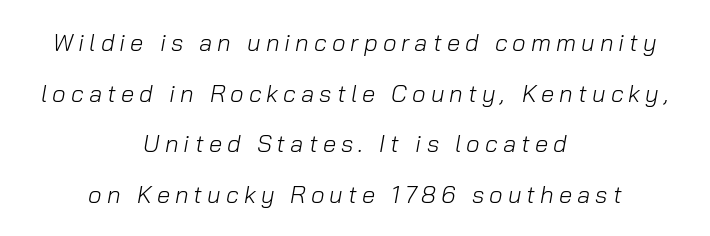
The image shows 24 px text type, italic (leaning right); set centered, loose line spacing (2.11x), unusually wide letter spacing (+0.21 em), not underlined.
